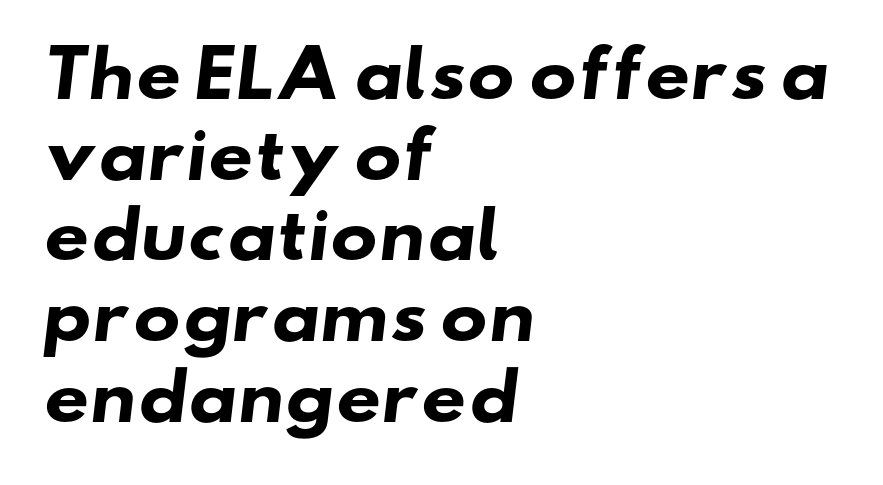
{"serif": "no", "bold": "yes", "weight": "heavy", "width": "wide", "stroke_contrast": "low", "x_height": "small", "monospaced": "no", "underline": "no", "align": "left", "line_spacing": "normal", "line_spacing_ratio": 1.28, "letter_spacing": "normal", "letter_spacing_em": 0.0, "glyph_px": 63}
